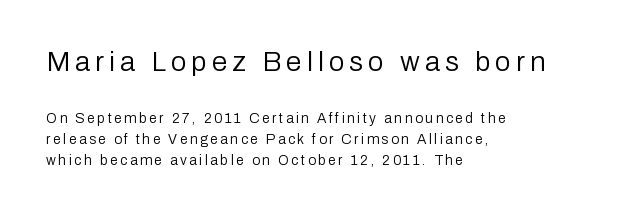
This is the regular roman posture of the typeface. Each new line begins a customary step beneath the previous one. Descenders are the only things crossing below the line. Look at the bottom of the vertical strokes: they stop flat, with no serifs.
